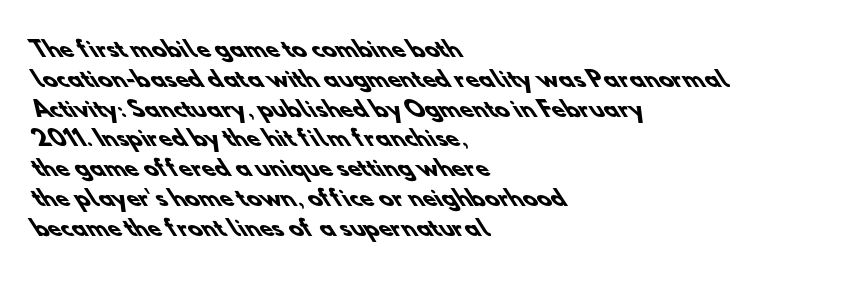
{"bold": "yes", "underline": "no", "align": "left", "line_spacing": "normal", "line_spacing_ratio": 1.42, "letter_spacing": "normal", "letter_spacing_em": 0.0, "glyph_px": 21}
